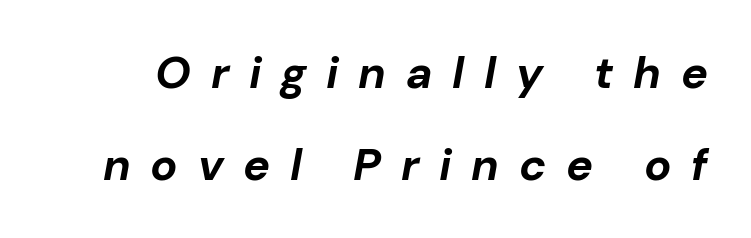
Q: Is the text bold? A: Yes.
Q: Is the text italic (slanted)? A: Yes, it leans right by about 10 degrees.
Q: Is the text underlined? A: No.
Q: Is the spacing between letters normal or unusually wide? A: Unusually wide.
Q: Is the spacing between lines tight, normal or loose? A: Loose.
Q: Width (condensed, normal, or wide)? A: Normal.
Q: Stroke contrast? A: Low.
Q: x-height? A: Medium.
Q: Monospaced? A: No.
